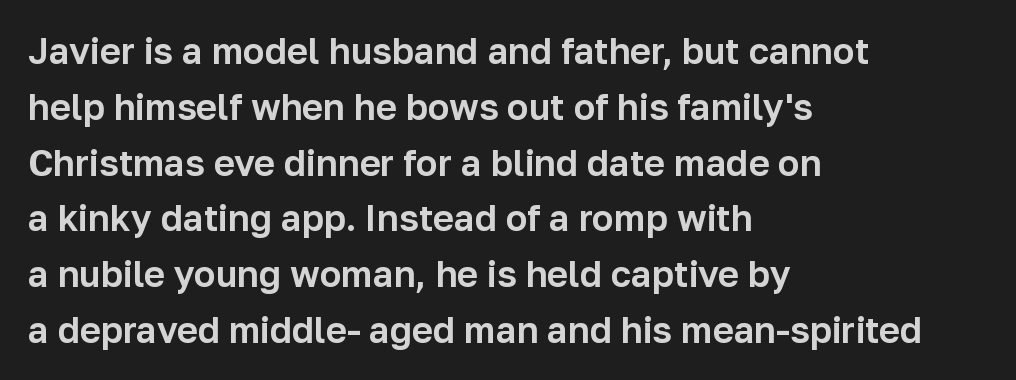
The image shows 36 px sans-serif type, upright; set left-aligned, normal line spacing (1.55x), normal letter spacing, not underlined; low stroke contrast and a medium x-height.
